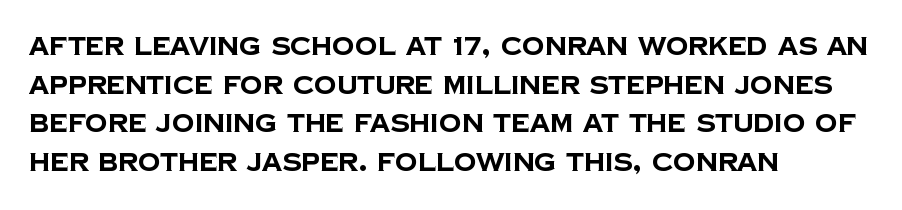
The ragged edge is on the right, which tells us the setting is flush left. Any mark beneath the type? The region is blank. The letters sit at their default tracking, neither squeezed nor spread. The face used here has the dense, thick strokes of a bold. Interline gaps are of average width in this sample.
